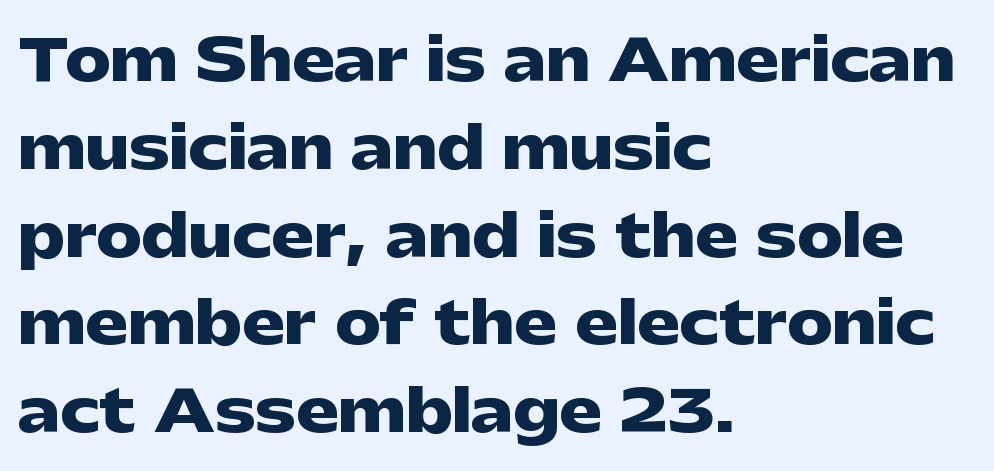
Q: Is the text bold? A: Yes.
Q: Is the text italic (slanted)? A: No, it is upright.
Q: Is the typeface a serif or a sans-serif typeface? A: Sans-serif.
Q: Is the text underlined? A: No.
Q: How is the paragraph aligned? A: Left-aligned.
Q: Is the spacing between letters normal or unusually wide? A: Normal.
Q: Is the spacing between lines tight, normal or loose? A: Normal.
Q: Width (condensed, normal, or wide)? A: Wide.
Q: Stroke contrast? A: Low.
Q: x-height? A: Medium.
Q: Monospaced? A: No.
